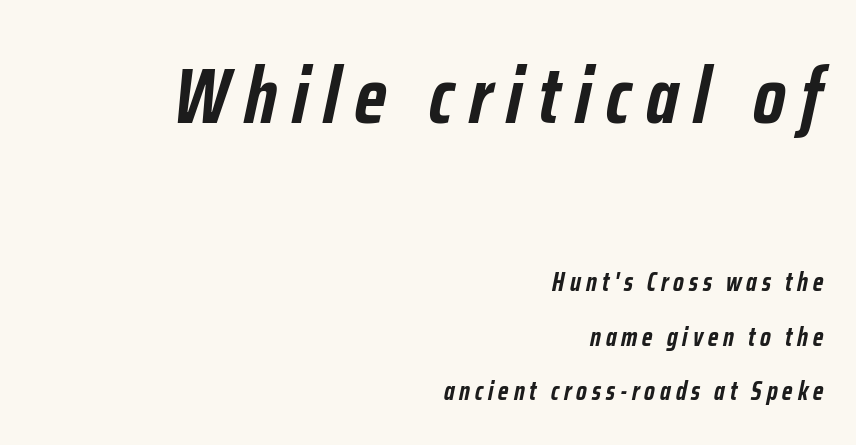
One-word summary of the alignment: right. Students, this is bold: see how much ink each stroke carries. Rendered with sloped, italic letterforms. Words float on clear page, feet unadorned. Varying glyph widths throughout — classic text-font behaviour. These lines stand farther apart than default settings would place them.
